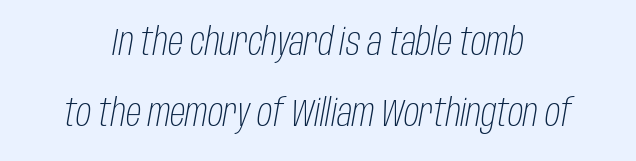
Q: Is the text bold? A: No.
Q: Is the text italic (slanted)? A: Yes, it leans right by about 10 degrees.
Q: Is the text underlined? A: No.
Q: How is the paragraph aligned? A: Centered.
Q: Is the spacing between letters normal or unusually wide? A: Normal.
Q: Width (condensed, normal, or wide)? A: Condensed.
Q: Stroke contrast? A: Low.
Q: x-height? A: Large.
Q: Monospaced? A: No.
